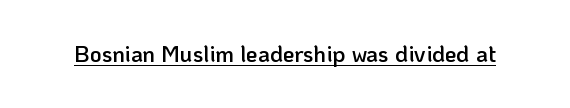
Q: Is the text bold? A: Semi-bold.
Q: Is the text italic (slanted)? A: No, it is upright.
Q: Is the text underlined? A: Yes.
Q: Is the spacing between letters normal or unusually wide? A: Normal.
